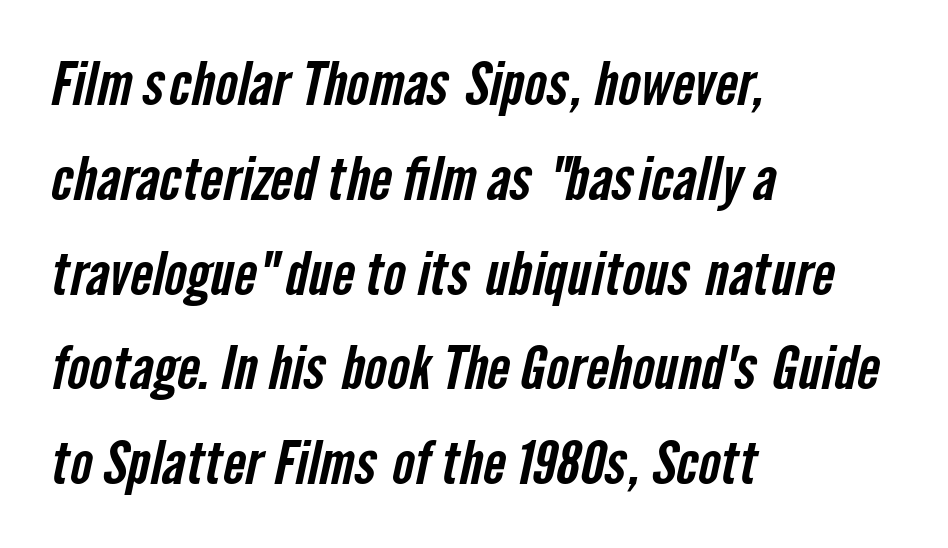
Q: Is the typeface a serif or a sans-serif typeface? A: Sans-serif.
Q: Is the text underlined? A: No.
Q: How is the paragraph aligned? A: Left-aligned.
Q: Is the spacing between letters normal or unusually wide? A: Normal.
Q: Is the spacing between lines tight, normal or loose? A: Normal.
Q: Width (condensed, normal, or wide)? A: Condensed.
Q: Stroke contrast? A: Low.
Q: x-height? A: Medium.
Q: Monospaced? A: No.
